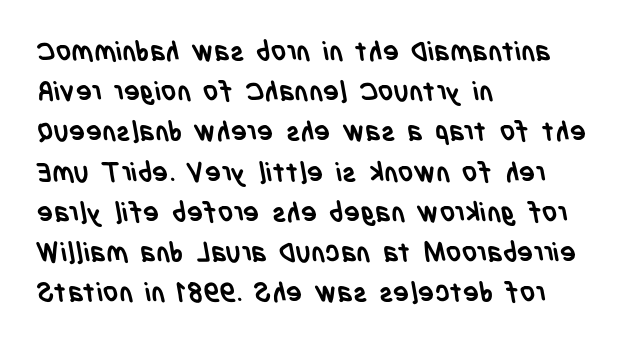
{"bold": "yes", "underline": "no", "align": "left", "line_spacing": "normal", "line_spacing_ratio": 1.49, "letter_spacing": "normal", "letter_spacing_em": 0.0, "glyph_px": 27}
